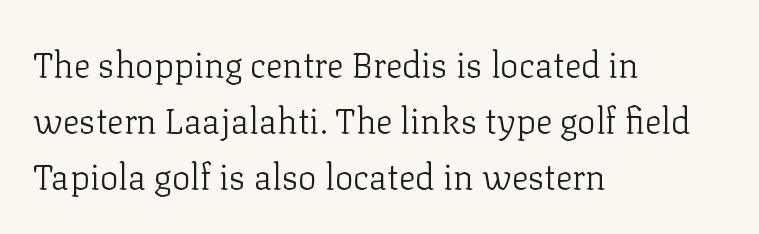
{"serif": "yes", "italic": "no", "bold": "no", "weight": "light", "width": "normal", "stroke_contrast": "low", "x_height": "medium", "monospaced": "no", "underline": "no", "align": "left", "line_spacing": "normal", "line_spacing_ratio": 1.6, "letter_spacing": "normal", "letter_spacing_em": 0.0, "glyph_px": 35}
